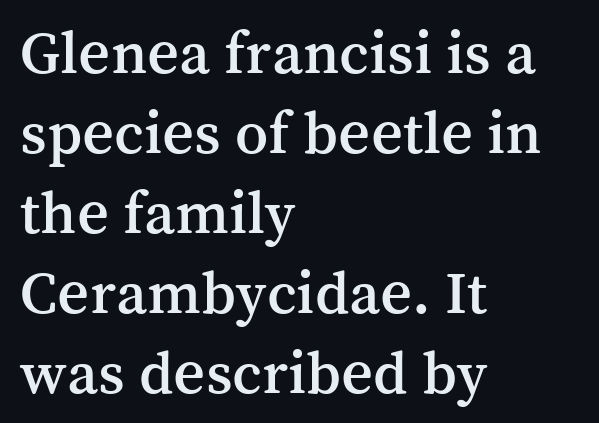
The image shows 62 px serif type, upright; set left-aligned, normal line spacing (1.29x), normal letter spacing, not underlined; medium stroke contrast and a medium x-height.
